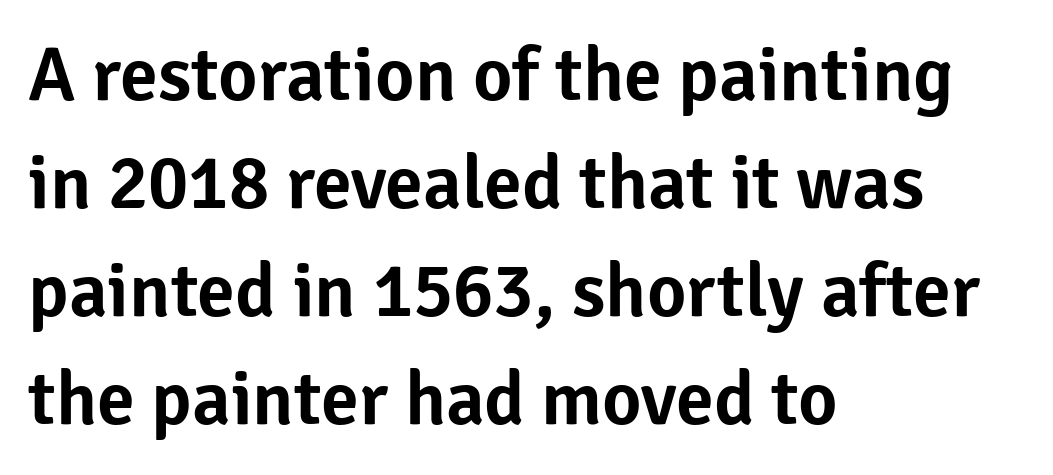
{"serif": "no", "italic": "no", "width": "normal", "stroke_contrast": "low", "x_height": "medium", "monospaced": "no", "underline": "no", "align": "left", "line_spacing": "normal", "line_spacing_ratio": 1.42, "letter_spacing": "normal", "letter_spacing_em": 0.0, "glyph_px": 76}
